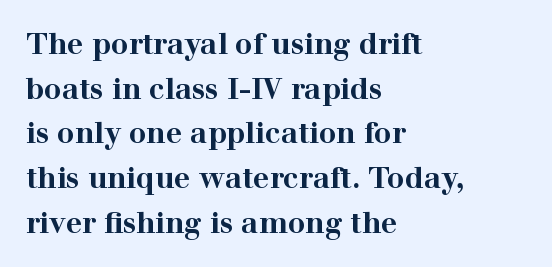
{"serif": "yes", "italic": "no", "bold": "yes", "weight": "bold", "width": "wide", "stroke_contrast": "high", "x_height": "medium", "monospaced": "no", "underline": "no", "align": "left", "line_spacing": "normal", "line_spacing_ratio": 1.54, "letter_spacing": "normal", "letter_spacing_em": 0.0, "glyph_px": 29}
